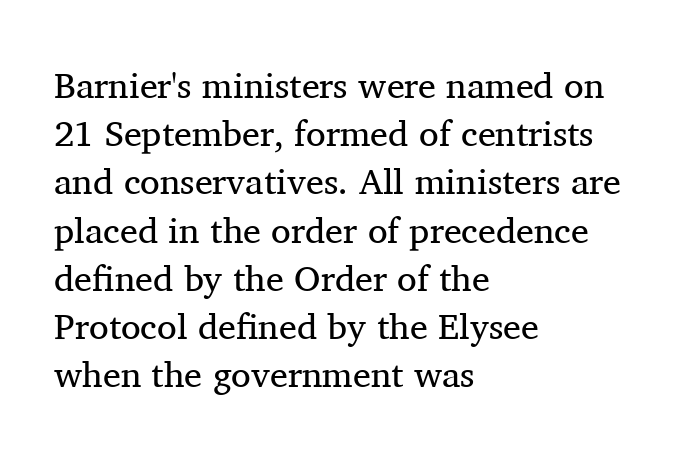
{"serif": "yes", "italic": "no", "bold": "no", "weight": "regular", "width": "normal", "stroke_contrast": "medium", "x_height": "medium", "monospaced": "no", "underline": "no", "align": "left", "line_spacing": "normal", "line_spacing_ratio": 1.34, "letter_spacing": "normal", "letter_spacing_em": 0.0, "glyph_px": 36}
